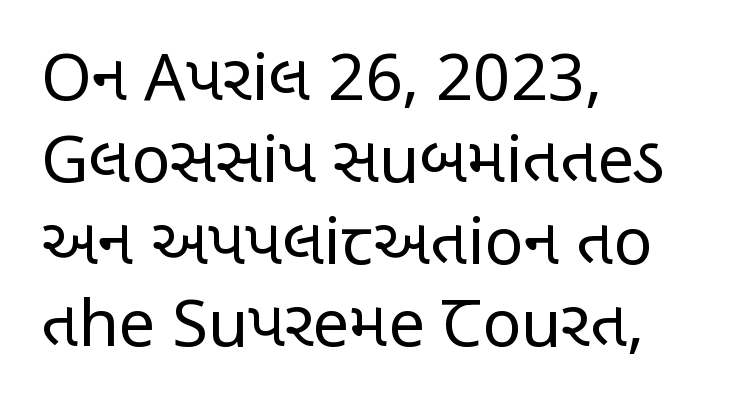
Q: Is the text bold? A: No.
Q: Is the text italic (slanted)? A: No, it is upright.
Q: Is the typeface a serif or a sans-serif typeface? A: Sans-serif.
Q: Is the text underlined? A: No.
Q: How is the paragraph aligned? A: Left-aligned.
Q: Is the spacing between letters normal or unusually wide? A: Normal.
Q: Is the spacing between lines tight, normal or loose? A: Normal.
Q: Width (condensed, normal, or wide)? A: Condensed.
Q: Stroke contrast? A: Low.
Q: x-height? A: Large.
Q: Monospaced? A: No.
